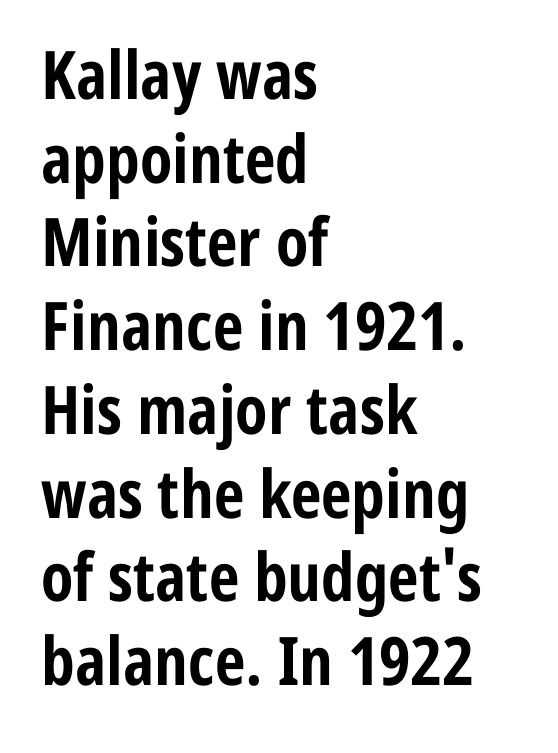
Q: Is the text bold? A: Yes.
Q: Is the text italic (slanted)? A: No, it is upright.
Q: Is the typeface a serif or a sans-serif typeface? A: Sans-serif.
Q: Is the text underlined? A: No.
Q: How is the paragraph aligned? A: Left-aligned.
Q: Is the spacing between letters normal or unusually wide? A: Normal.
Q: Is the spacing between lines tight, normal or loose? A: Normal.
Q: Width (condensed, normal, or wide)? A: Condensed.
Q: Stroke contrast? A: Low.
Q: x-height? A: Medium.
Q: Monospaced? A: No.
